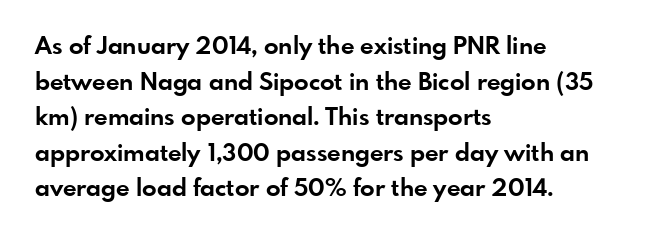
Its strokes are broad and dark, the hallmark of bold type. Short and long lines alike share a common starting point at left. Reading down the column, the eye jumps a familiar distance to each next line. Bare-footed words on every line.
